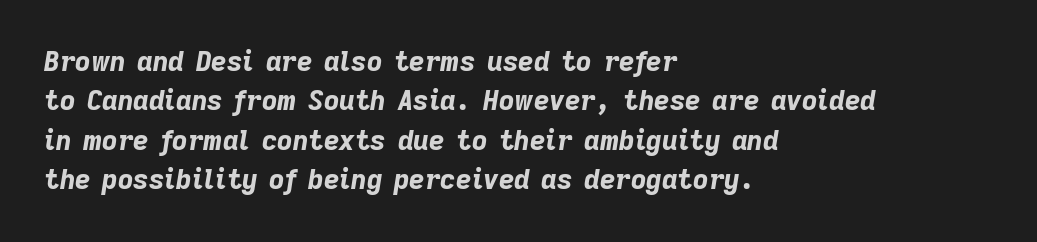
The image shows 27 px bold type, italic (leaning right); set left-aligned, normal line spacing (1.46x), normal letter spacing, not underlined.
